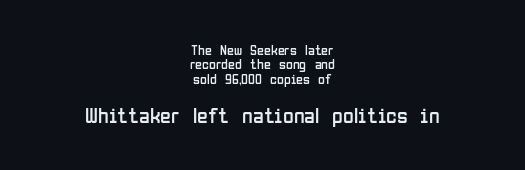
These two chunks differ in scale, with the bottom chunk taking the larger measure. The tracking reads as untouched default to a designer's eye. Alignment: centered. No extra ink here — the face is not bold. Decoration check: the copy has no underline. Italic? Not at all — the glyphs are vertical.
